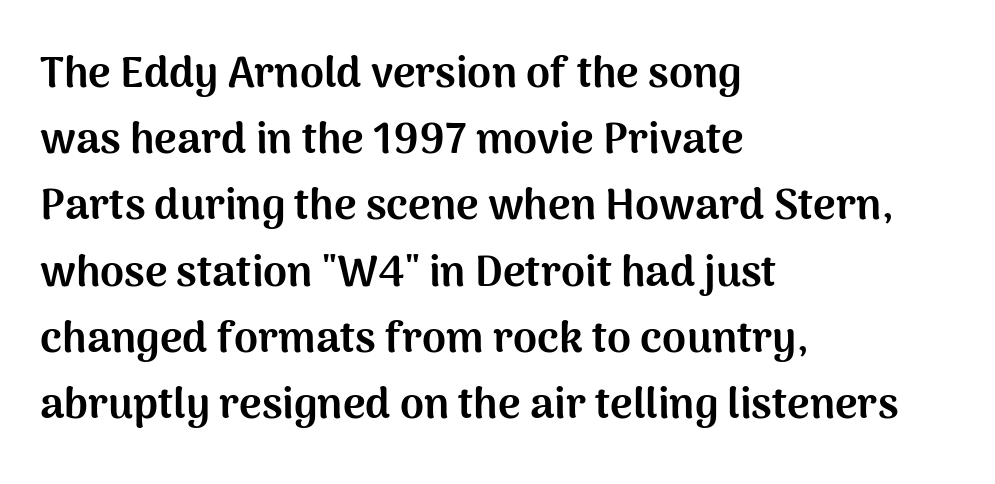
The image shows 43 px bold sans-serif type, upright; set left-aligned, normal line spacing (1.54x), normal letter spacing, not underlined; medium stroke contrast and a medium x-height.
